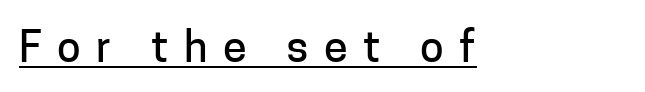
The image shows 43 px sans-serif type, upright; set unusually wide letter spacing (+0.36 em), underlined; low stroke contrast and a medium x-height.
